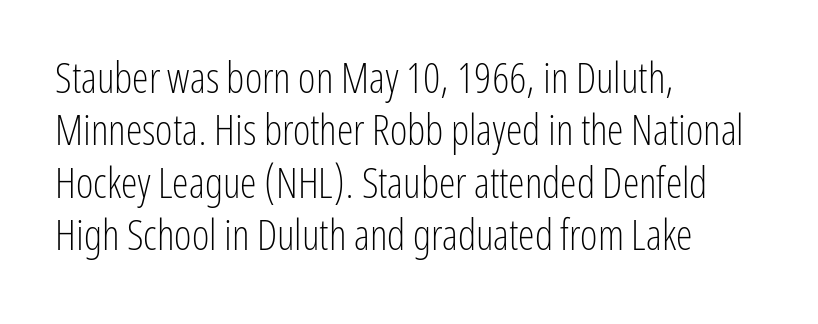
The image shows 42 px light, condensed sans-serif type, upright; set left-aligned, normal line spacing (1.25x), normal letter spacing, not underlined; low stroke contrast and a medium x-height.
